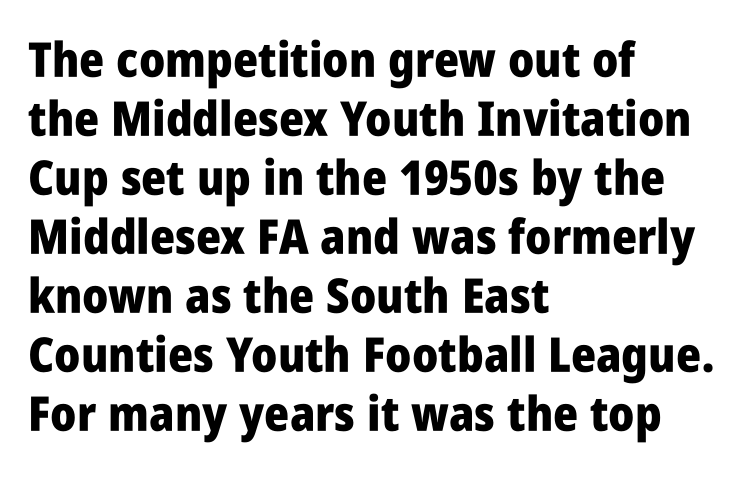
Q: Is the text bold? A: Yes.
Q: Is the text italic (slanted)? A: No, it is upright.
Q: Is the typeface a serif or a sans-serif typeface? A: Sans-serif.
Q: Is the text underlined? A: No.
Q: How is the paragraph aligned? A: Left-aligned.
Q: Is the spacing between letters normal or unusually wide? A: Normal.
Q: Width (condensed, normal, or wide)? A: Condensed.
Q: Stroke contrast? A: Low.
Q: x-height? A: Large.
Q: Monospaced? A: No.
